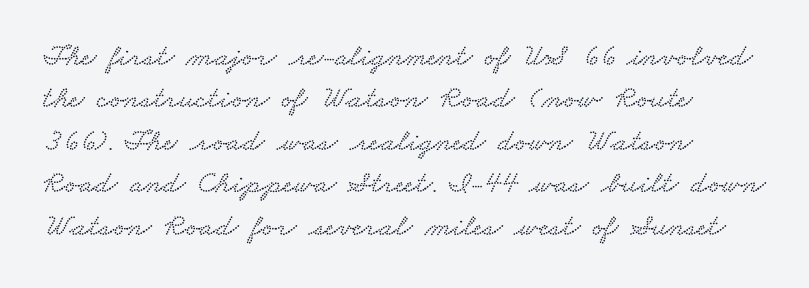
Q: Is the typeface a serif or a sans-serif typeface? A: Serif.
Q: Is the text underlined? A: No.
Q: How is the paragraph aligned? A: Left-aligned.
Q: Is the spacing between letters normal or unusually wide? A: Normal.
Q: Is the spacing between lines tight, normal or loose? A: Normal.
Q: Width (condensed, normal, or wide)? A: Wide.
Q: Stroke contrast? A: Low.
Q: x-height? A: Small.
Q: Monospaced? A: No.
